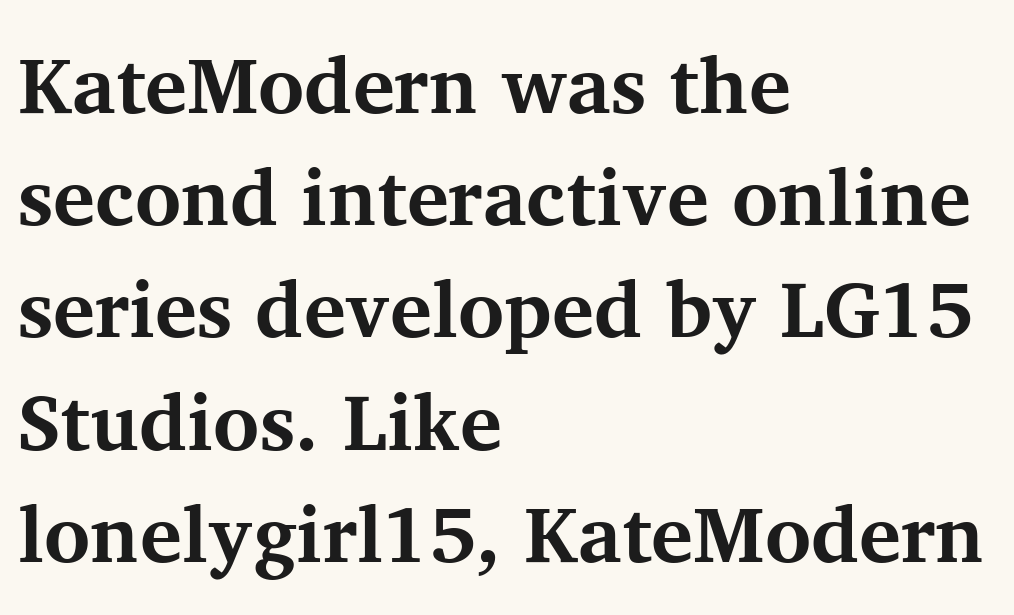
What weight is shown? A full bold with thick strokes. The string is rendered with underlining switched off. Honestly, the row spacing looks completely unremarkable. Is there any slant? The stems are plumb. In terms of letterspacing, this is plain default setting. The compositor pushed each line to the left boundary.
